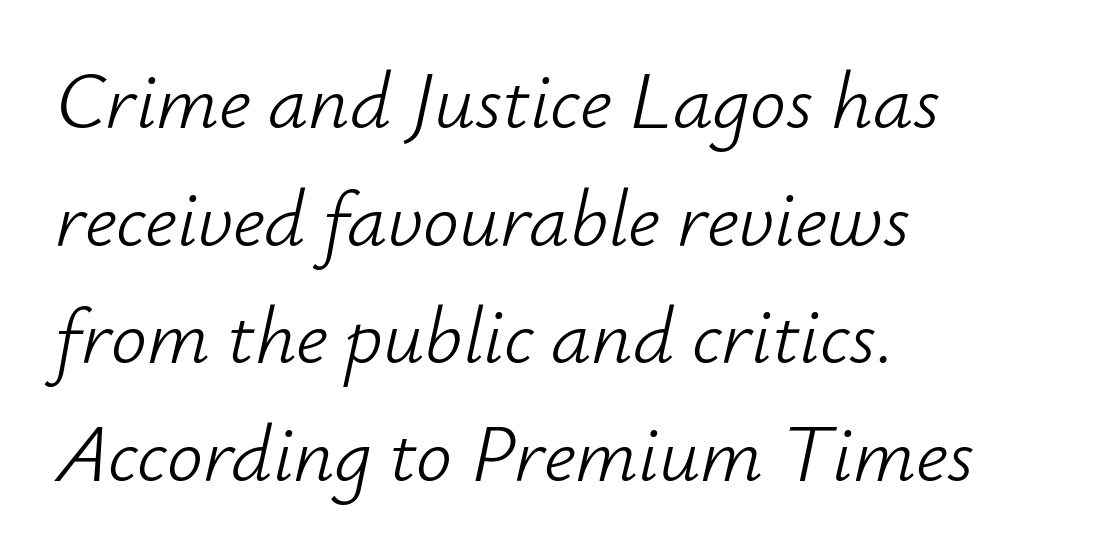
Q: Is the text bold? A: No.
Q: Is the text italic (slanted)? A: Yes, it leans right by about 12 degrees.
Q: Is the text underlined? A: No.
Q: How is the paragraph aligned? A: Left-aligned.
Q: Is the spacing between letters normal or unusually wide? A: Normal.
Q: Is the spacing between lines tight, normal or loose? A: Normal.
Q: Width (condensed, normal, or wide)? A: Normal.
Q: Stroke contrast? A: Low.
Q: x-height? A: Small.
Q: Monospaced? A: No.
